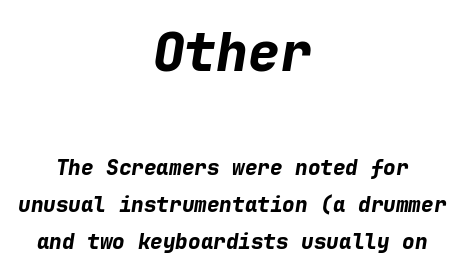
{"italic": "yes", "lean": "right", "slant_degrees": 9, "bold": "yes", "weight": "bold", "width": "normal", "stroke_contrast": "low", "x_height": "medium", "monospaced": "yes", "underline": "no", "align": "center", "line_spacing_ratio": 1.78, "letter_spacing": "normal", "letter_spacing_em": 0.0, "larger_block": "first", "size_ratio": 2.52, "glyph_px": 53}
